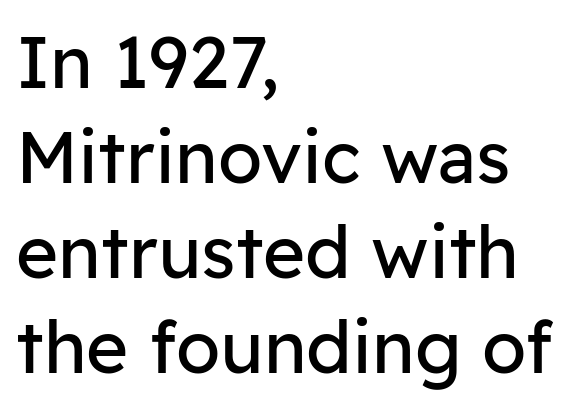
{"serif": "no", "italic": "no", "bold": "no", "weight": "regular", "width": "normal", "stroke_contrast": "low", "x_height": "medium", "monospaced": "no", "underline": "no", "align": "left", "line_spacing": "normal", "line_spacing_ratio": 1.32, "letter_spacing": "normal", "letter_spacing_em": 0.0, "glyph_px": 72}
